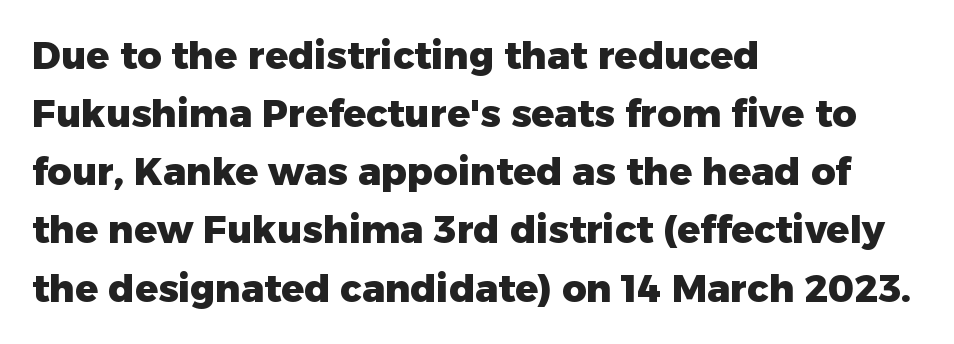
Q: Is the text bold? A: Yes.
Q: Is the text italic (slanted)? A: No, it is upright.
Q: Is the typeface a serif or a sans-serif typeface? A: Sans-serif.
Q: Is the text underlined? A: No.
Q: How is the paragraph aligned? A: Left-aligned.
Q: Is the spacing between letters normal or unusually wide? A: Normal.
Q: Is the spacing between lines tight, normal or loose? A: Normal.
Q: Width (condensed, normal, or wide)? A: Normal.
Q: Stroke contrast? A: Low.
Q: x-height? A: Medium.
Q: Monospaced? A: No.
